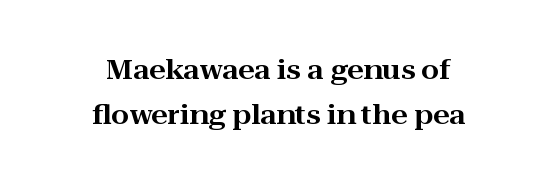
Q: Is the text italic (slanted)? A: No, it is upright.
Q: Is the text underlined? A: No.
Q: How is the paragraph aligned? A: Centered.
Q: Is the spacing between letters normal or unusually wide? A: Normal.
